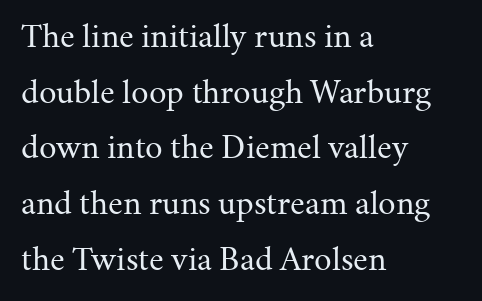
The image shows 35 px regular-weight serif type, upright; set left-aligned, normal line spacing (1.59x), normal letter spacing, not underlined; medium stroke contrast and a medium x-height.
